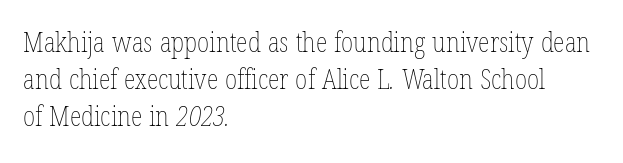
{"bold": "no", "underline": "no", "align": "left", "line_spacing": "normal", "line_spacing_ratio": 1.37, "letter_spacing": "normal", "letter_spacing_em": 0.0, "glyph_px": 27}
